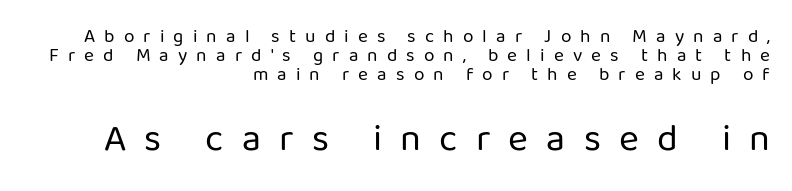
Q: Is the text bold? A: No.
Q: Is the text italic (slanted)? A: No, it is upright.
Q: Is the typeface a serif or a sans-serif typeface? A: Sans-serif.
Q: Is the text underlined? A: No.
Q: How is the paragraph aligned? A: Right-aligned.
Q: Is the spacing between letters normal or unusually wide? A: Unusually wide.
Q: Is the spacing between lines tight, normal or loose? A: Tight.
Q: Which block of text is set in a larger size, the first (top) or the second (bottom)? A: The second (bottom) one.
Q: Width (condensed, normal, or wide)? A: Normal.
Q: Stroke contrast? A: Low.
Q: x-height? A: Medium.
Q: Monospaced? A: No.
